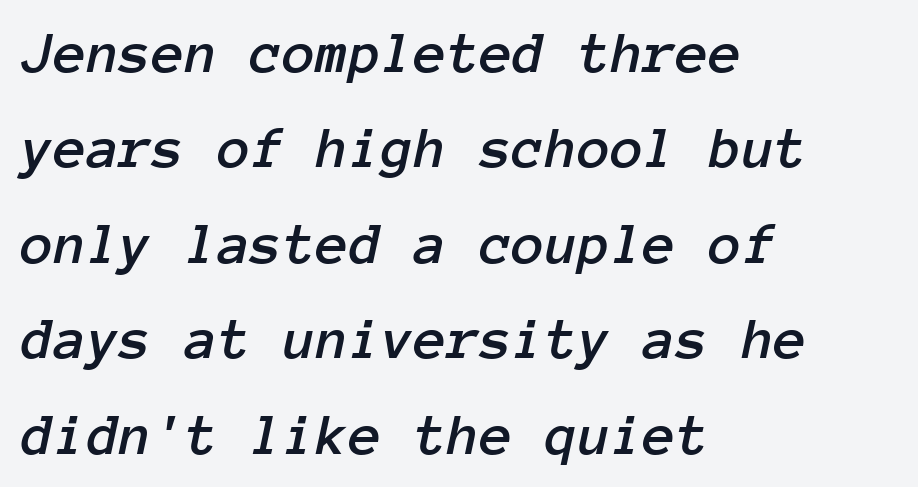
Q: Is the text italic (slanted)? A: Yes, it leans right by about 12 degrees.
Q: Is the text underlined? A: No.
Q: How is the paragraph aligned? A: Left-aligned.
Q: Is the spacing between letters normal or unusually wide? A: Normal.
Q: Is the spacing between lines tight, normal or loose? A: Normal.
Q: Width (condensed, normal, or wide)? A: Normal.
Q: Stroke contrast? A: Low.
Q: x-height? A: Medium.
Q: Monospaced? A: Yes.
